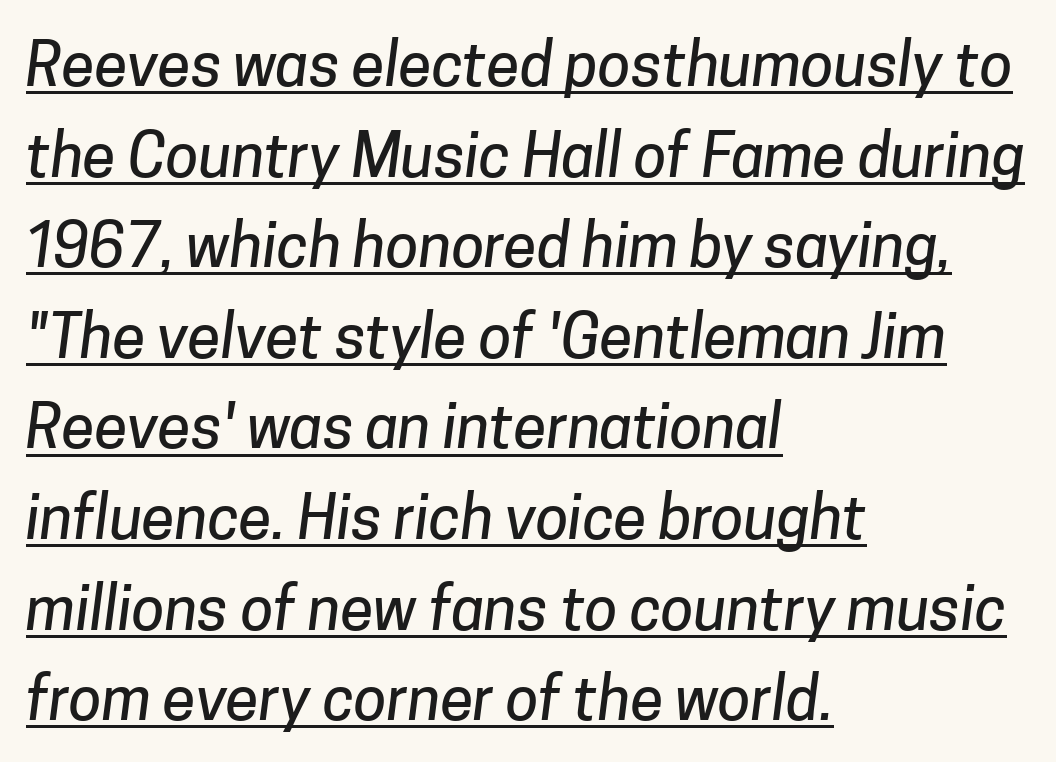
{"serif": "no", "width": "normal", "stroke_contrast": "low", "x_height": "medium", "monospaced": "no", "underline": "yes", "align": "left", "line_spacing": "normal", "line_spacing_ratio": 1.51, "letter_spacing": "normal", "letter_spacing_em": 0.0, "glyph_px": 60}
